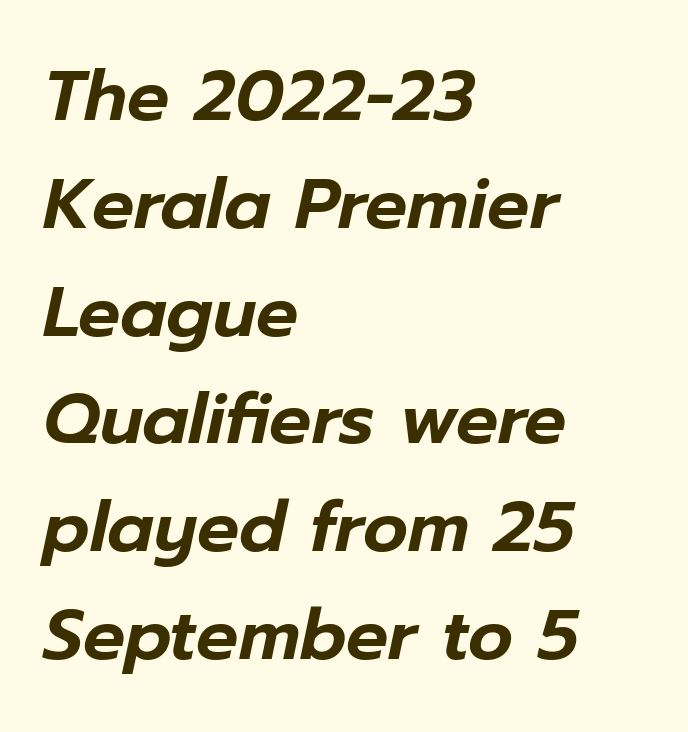
In terms of posture, this sample is oblique. The rendering uses natural spacing where letterforms have individual widths. Casual observation: everything's shoved over to the left. Default kerning and tracking; the words read as compact shapes. The block of text has a typical density, with ordinary space between rows. Descender tails drop into unmarked territory.
